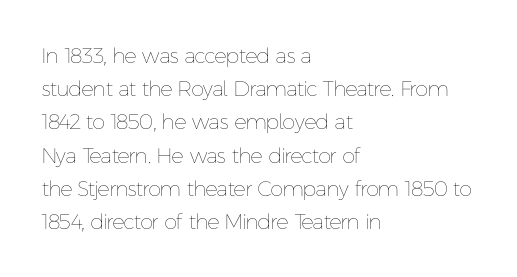
The image shows 21 px text type, upright; set left-aligned, normal line spacing (1.58x), normal letter spacing, not underlined.
